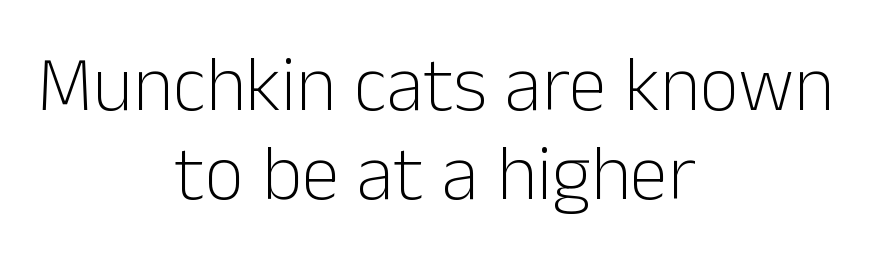
The rendering uses a small line-height, squeezing the rows. The axis of the letterforms is exactly vertical. The lines in this sample share a center point and differ in where they start and stop. The glyphs in this specimen are sans serif. Caption: face not bold, strokes unweighted. Lines of text with bare space underneath.
